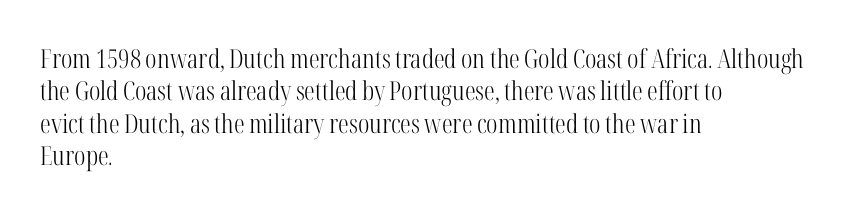
{"italic": "no", "bold": "no", "underline": "no", "align": "left", "line_spacing": "normal", "line_spacing_ratio": 1.25, "letter_spacing": "normal", "letter_spacing_em": 0.0, "glyph_px": 26}
